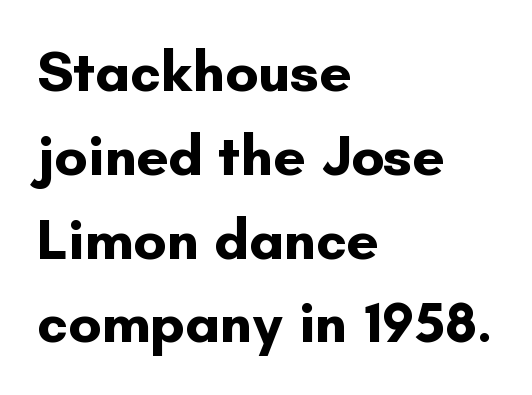
Q: Is the text bold? A: Yes.
Q: Is the text italic (slanted)? A: No, it is upright.
Q: Is the typeface a serif or a sans-serif typeface? A: Sans-serif.
Q: Is the text underlined? A: No.
Q: How is the paragraph aligned? A: Left-aligned.
Q: Is the spacing between letters normal or unusually wide? A: Normal.
Q: Is the spacing between lines tight, normal or loose? A: Normal.
Q: Width (condensed, normal, or wide)? A: Normal.
Q: Stroke contrast? A: Low.
Q: x-height? A: Small.
Q: Monospaced? A: No.
